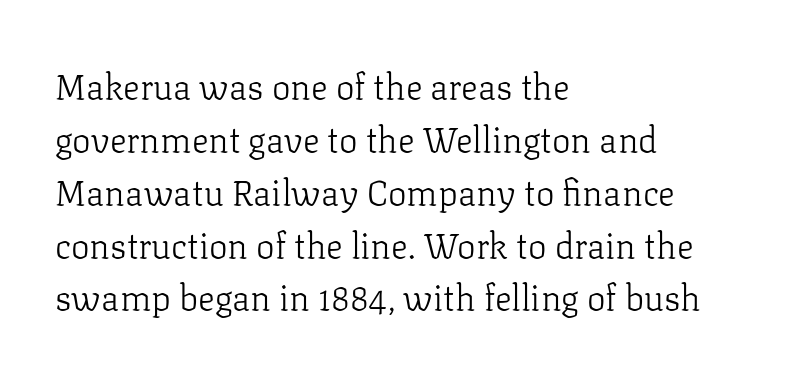
Q: Is the text bold? A: No.
Q: Is the text italic (slanted)? A: No, it is upright.
Q: Is the typeface a serif or a sans-serif typeface? A: Serif.
Q: Is the text underlined? A: No.
Q: How is the paragraph aligned? A: Left-aligned.
Q: Is the spacing between letters normal or unusually wide? A: Normal.
Q: Is the spacing between lines tight, normal or loose? A: Normal.
Q: Width (condensed, normal, or wide)? A: Normal.
Q: Stroke contrast? A: Low.
Q: x-height? A: Medium.
Q: Monospaced? A: No.
